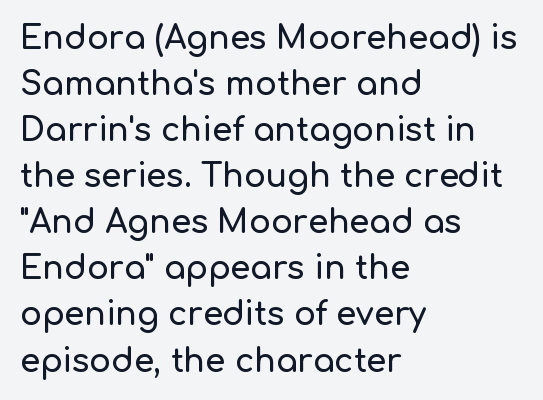
The image shows 32 px sans-serif type, upright; set left-aligned, normal line spacing (1.44x), normal letter spacing, not underlined; low stroke contrast and a medium x-height.
